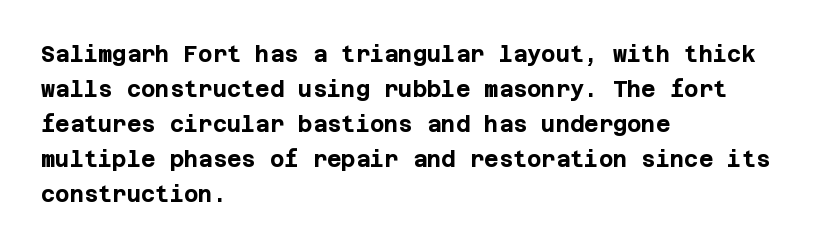
Q: Is the text bold? A: Yes.
Q: Is the text italic (slanted)? A: No, it is upright.
Q: Is the text underlined? A: No.
Q: How is the paragraph aligned? A: Left-aligned.
Q: Is the spacing between letters normal or unusually wide? A: Normal.
Q: Is the spacing between lines tight, normal or loose? A: Normal.
